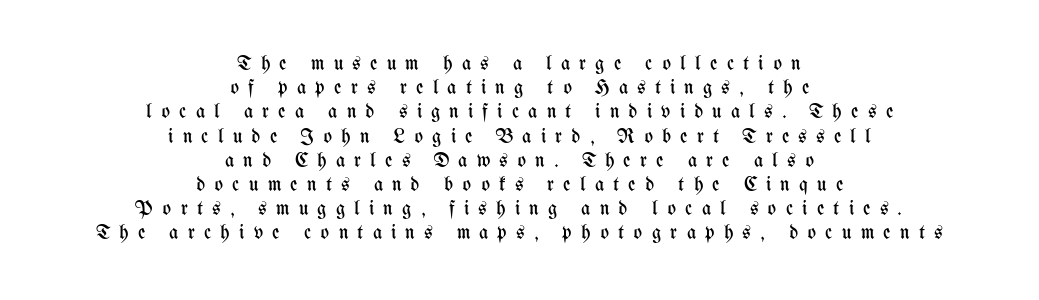
Q: Is the text bold? A: No.
Q: Is the text italic (slanted)? A: No, it is upright.
Q: Is the text underlined? A: No.
Q: How is the paragraph aligned? A: Centered.
Q: Is the spacing between letters normal or unusually wide? A: Unusually wide.
